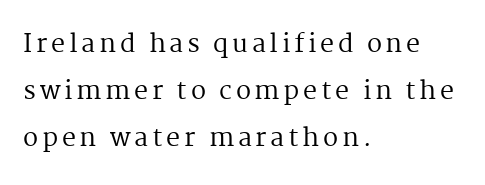
Q: Is the text bold? A: No.
Q: Is the text italic (slanted)? A: No, it is upright.
Q: Is the text underlined? A: No.
Q: How is the paragraph aligned? A: Left-aligned.
